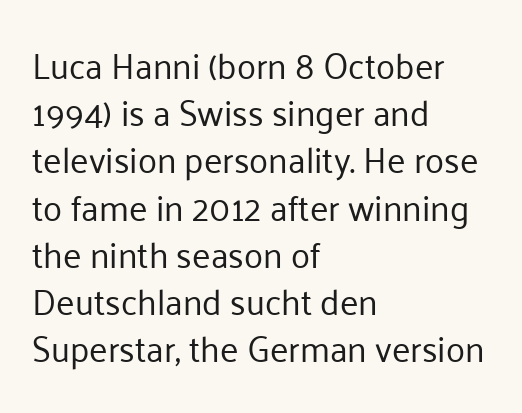
The image shows 35 px regular-weight sans-serif type, upright; set left-aligned, normal line spacing (1.35x), normal letter spacing, not underlined; low stroke contrast and a medium x-height.
